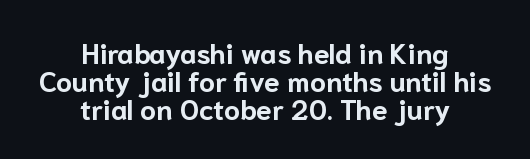
Caption: multi-line text, centered on the measure. Plain, unruled lines of type. The type sits square on the baseline with zero lean. Vertically, the passage feels compressed, each row crowding the next.
